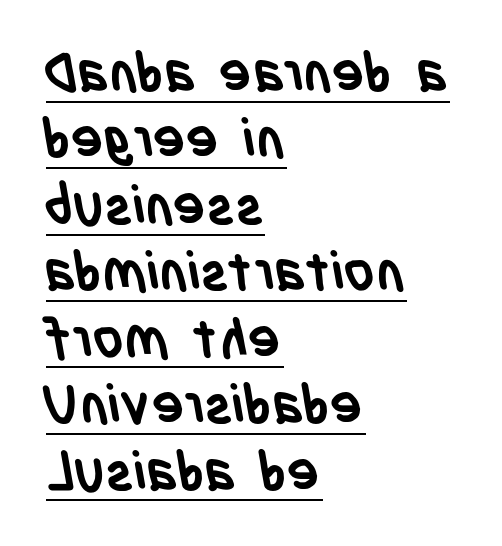
Q: Is the text bold? A: Yes.
Q: Is the typeface a serif or a sans-serif typeface? A: Sans-serif.
Q: Is the text underlined? A: Yes.
Q: How is the paragraph aligned? A: Left-aligned.
Q: Is the spacing between letters normal or unusually wide? A: Normal.
Q: Width (condensed, normal, or wide)? A: Condensed.
Q: Stroke contrast? A: Low.
Q: x-height? A: Large.
Q: Monospaced? A: No.
